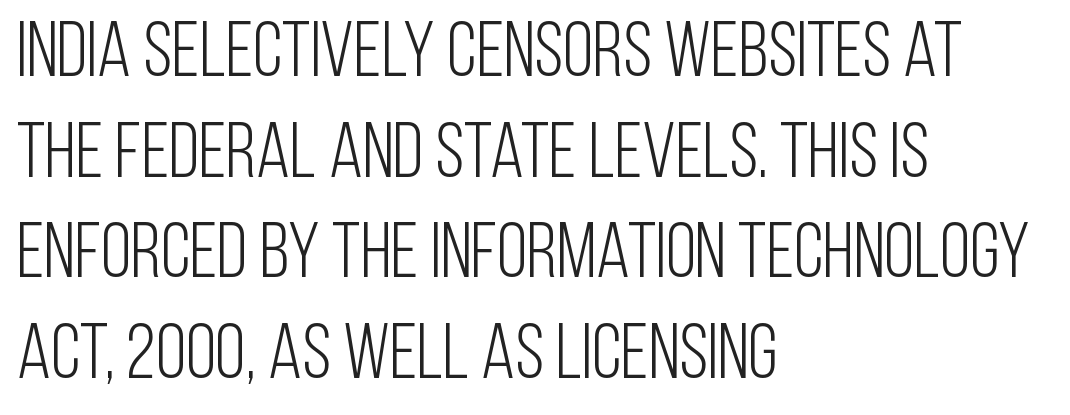
Layout note: lines flush left. The letters sit at their default tracking, neither squeezed nor spread. The rendering uses natural spacing where letterforms have individual widths. The typesetting does not lean heavy: it is not bold.
